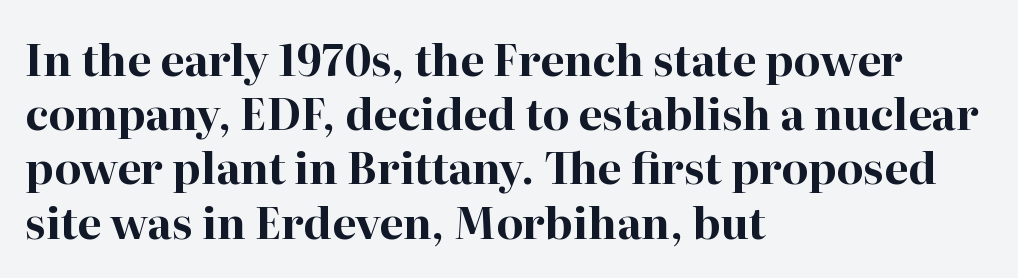
The image shows 43 px bold serif type, upright; set left-aligned, normal line spacing (1.26x), normal letter spacing, not underlined; high stroke contrast and a medium x-height.
